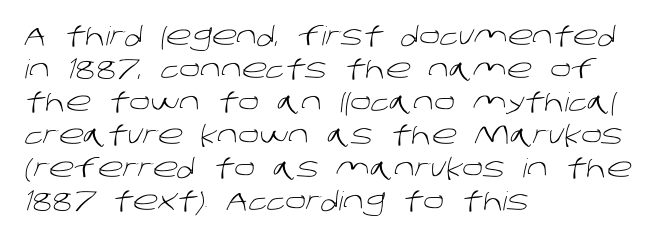
The image shows 26 px text type; set left-aligned, normal line spacing (1.27x), normal letter spacing, not underlined.
